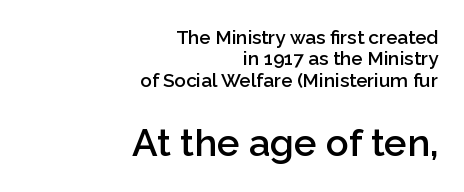
Beneath every word, the page is bare. Regarding leading, the lines here are crowded together. Character widths vary here, with narrow letters taking less room than wide ones. Caption: standard tracking, unaltered. Students, this is semibold: more ink than regular, less than bold.
